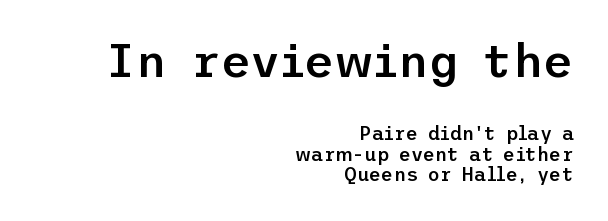
The image shows 47 px semibold sans-serif type, upright; set right-aligned, tight line spacing (1.08x), normal letter spacing, not underlined; the first (top) block is 2.47x larger; low stroke contrast and a medium x-height.
